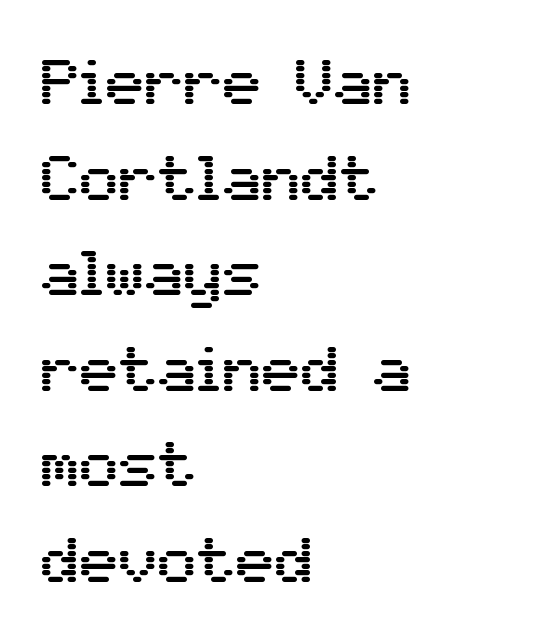
Q: Is the text italic (slanted)? A: No, it is upright.
Q: Is the typeface a serif or a sans-serif typeface? A: Sans-serif.
Q: Is the text underlined? A: No.
Q: How is the paragraph aligned? A: Left-aligned.
Q: Is the spacing between letters normal or unusually wide? A: Normal.
Q: Is the spacing between lines tight, normal or loose? A: Normal.
Q: Width (condensed, normal, or wide)? A: Normal.
Q: Stroke contrast? A: Medium.
Q: x-height? A: Medium.
Q: Monospaced? A: No.
